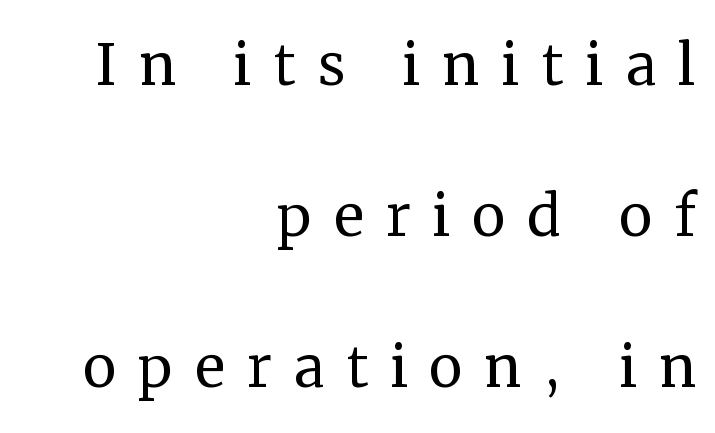
{"serif": "yes", "italic": "no", "bold": "no", "weight": "regular", "width": "normal", "stroke_contrast": "medium", "x_height": "medium", "monospaced": "no", "underline": "no", "align": "right", "line_spacing": "loose", "line_spacing_ratio": 1.99, "letter_spacing": "wide", "letter_spacing_em": 0.28, "glyph_px": 76}
